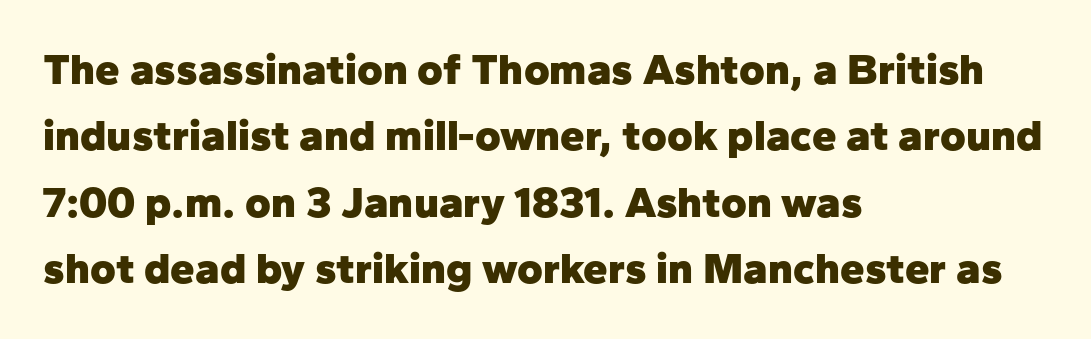
{"serif": "no", "italic": "no", "bold": "yes", "weight": "heavy", "width": "normal", "stroke_contrast": "low", "x_height": "medium", "monospaced": "no", "underline": "no", "align": "left", "line_spacing": "normal", "line_spacing_ratio": 1.51, "letter_spacing": "normal", "letter_spacing_em": 0.0, "glyph_px": 44}
